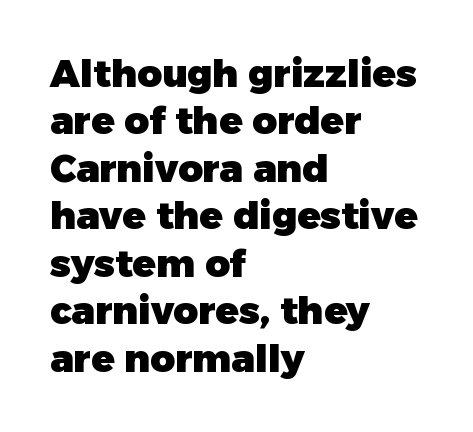
Between one letter and the next there's only the usual sliver of space. Look at the stroke-to-counter ratio: heavy, a bold. The designer left line spacing at the default. Each letter keeps its own natural width here, so spacing adapts to shape. This rendering employs a face without finishing strokes, i.e., a sans-serif.
